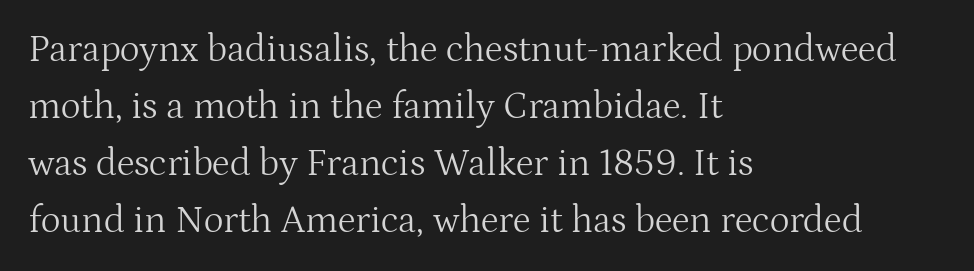
You could not count columns in this text — the font is proportionally spaced. The face used here is seriffed, in the tradition of book romans. Compared with a typical body face, this is equally light or lighter still. These lines are set flush left with a ragged right edge. Tracking here is standard; glyphs follow each other at the usual distance. Notice how the stems are strictly vertical — no italics here.
